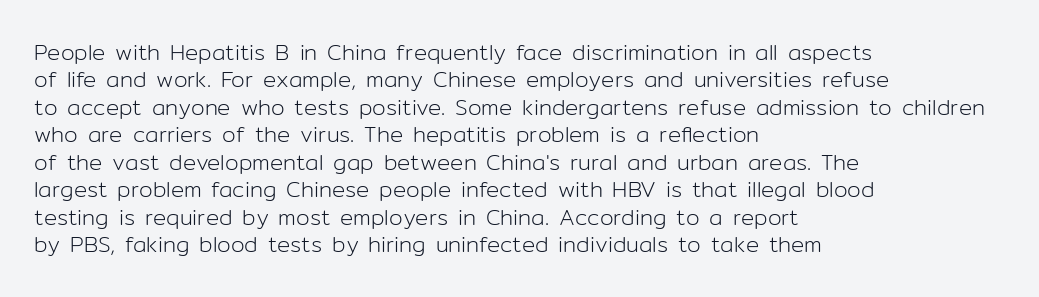
Q: Is the text bold? A: No.
Q: Is the text italic (slanted)? A: No, it is upright.
Q: Is the text underlined? A: No.
Q: How is the paragraph aligned? A: Left-aligned.
Q: Is the spacing between letters normal or unusually wide? A: Normal.
Q: Is the spacing between lines tight, normal or loose? A: Normal.
